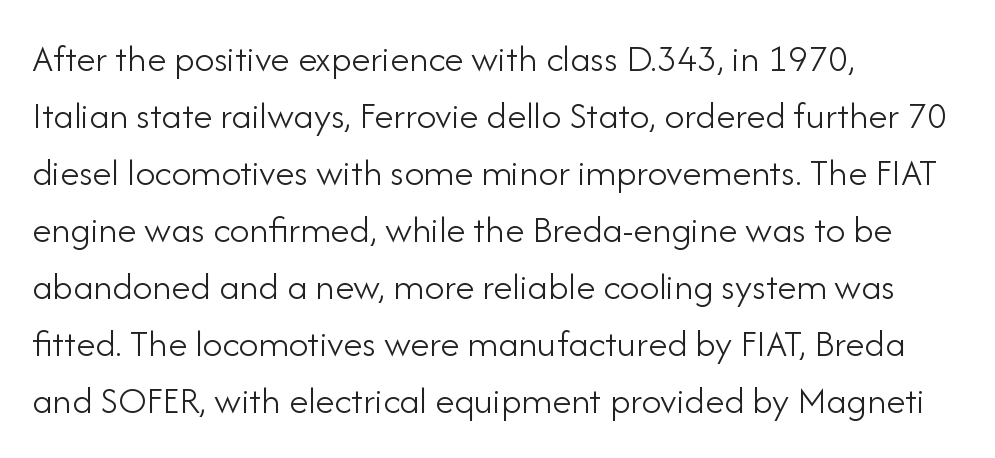
{"serif": "no", "italic": "no", "bold": "no", "weight": "light", "width": "normal", "stroke_contrast": "low", "x_height": "small", "monospaced": "no", "underline": "no", "align": "left", "line_spacing": "normal", "line_spacing_ratio": 1.46, "letter_spacing": "normal", "letter_spacing_em": 0.0, "glyph_px": 39}
